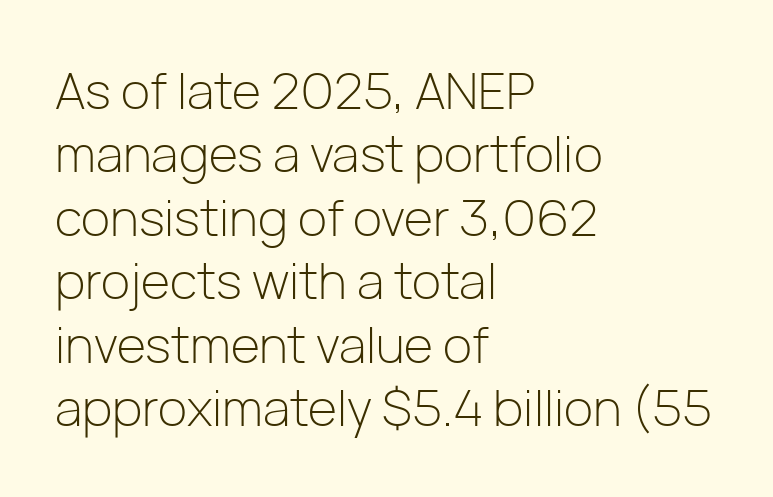
{"serif": "no", "italic": "no", "bold": "no", "weight": "light", "width": "normal", "stroke_contrast": "low", "x_height": "medium", "monospaced": "no", "underline": "no", "align": "left", "line_spacing": "normal", "line_spacing_ratio": 1.27, "letter_spacing": "normal", "letter_spacing_em": 0.0, "glyph_px": 50}
